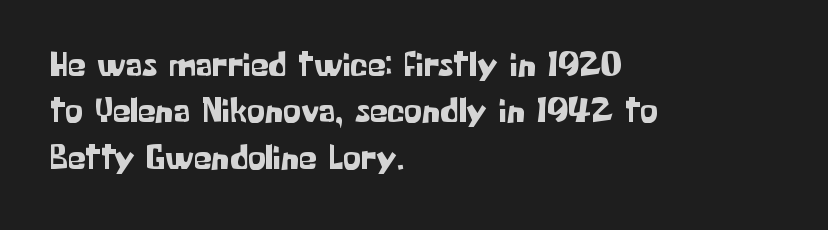
Notice how descenders clear the ascenders below comfortably — that's standard leading. The passage is arranged the way most books set body copy — flush left. Do the letters lean? They stand straight. Observe the ordinary spacing: letters are neighbours, not strangers.
